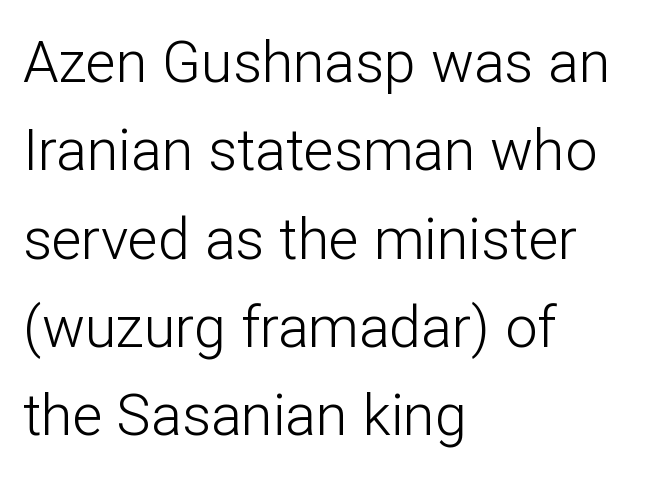
{"serif": "no", "italic": "no", "bold": "no", "weight": "light", "width": "normal", "stroke_contrast": "low", "x_height": "medium", "monospaced": "no", "underline": "no", "align": "left", "line_spacing": "normal", "line_spacing_ratio": 1.55, "letter_spacing": "normal", "letter_spacing_em": 0.0, "glyph_px": 57}
